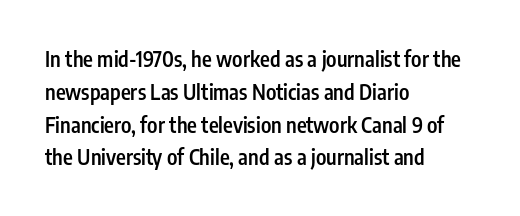
The image shows 21 px text type, upright; set left-aligned, normal line spacing (1.56x), normal letter spacing, not underlined.
